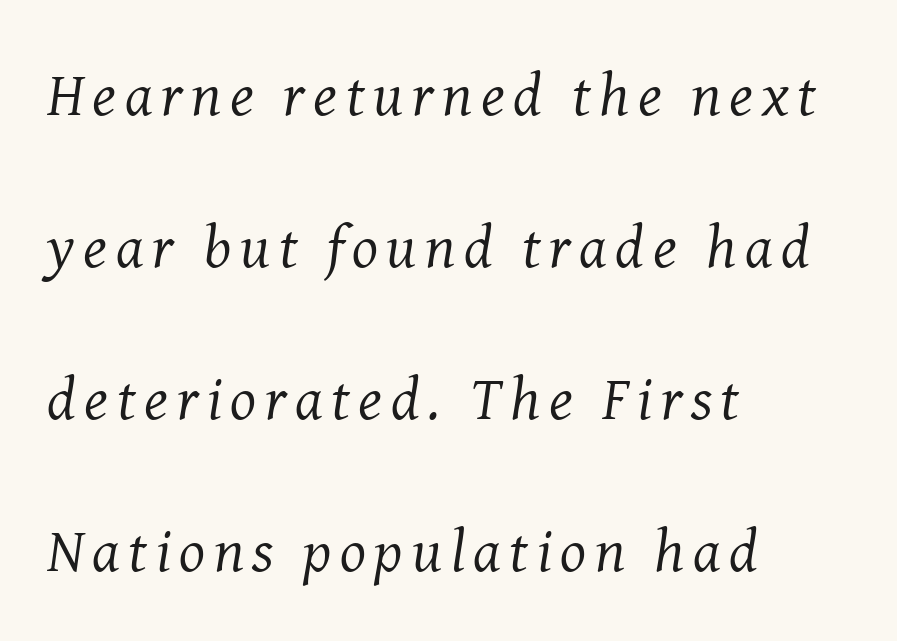
{"serif": "yes", "italic": "yes", "lean": "right", "slant_degrees": 8, "bold": "no", "weight": "regular", "width": "normal", "stroke_contrast": "medium", "x_height": "medium", "monospaced": "no", "underline": "no", "align": "left", "line_spacing": "loose", "line_spacing_ratio": 2.49, "glyph_px": 61}
